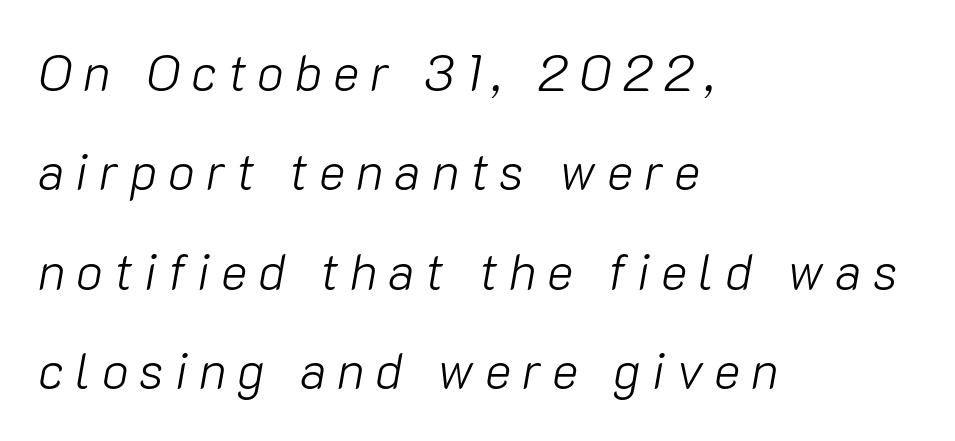
{"italic": "yes", "lean": "right", "slant_degrees": 10, "bold": "no", "weight": "light", "width": "normal", "stroke_contrast": "low", "x_height": "medium", "monospaced": "no", "underline": "no", "align": "left", "line_spacing": "loose", "line_spacing_ratio": 1.99, "letter_spacing": "wide", "letter_spacing_em": 0.22, "glyph_px": 50}
